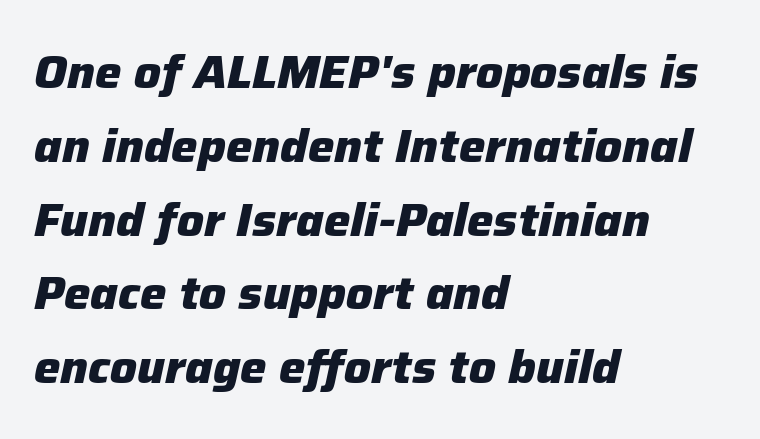
Q: Is the text bold? A: Yes.
Q: Is the text italic (slanted)? A: Yes, it leans right by about 12 degrees.
Q: Is the text underlined? A: No.
Q: How is the paragraph aligned? A: Left-aligned.
Q: Is the spacing between letters normal or unusually wide? A: Normal.
Q: Is the spacing between lines tight, normal or loose? A: Normal.
Q: Width (condensed, normal, or wide)? A: Normal.
Q: Stroke contrast? A: Low.
Q: x-height? A: Medium.
Q: Monospaced? A: No.
